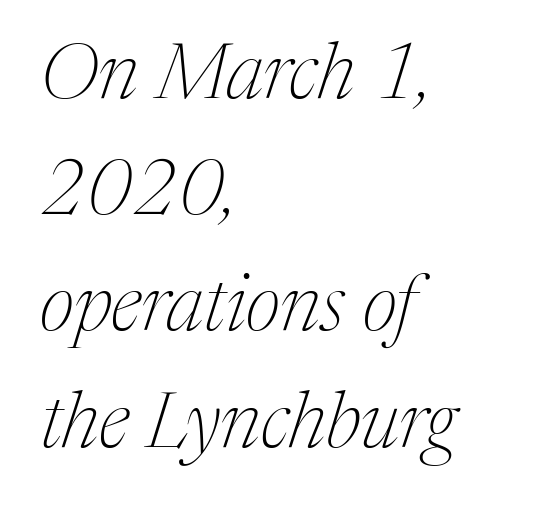
{"serif": "yes", "italic": "yes", "lean": "right", "slant_degrees": 17, "bold": "no", "weight": "thin", "width": "normal", "stroke_contrast": "medium", "x_height": "medium", "monospaced": "no", "underline": "no", "align": "left", "line_spacing": "normal", "line_spacing_ratio": 1.49, "letter_spacing": "normal", "letter_spacing_em": 0.0, "glyph_px": 78}
